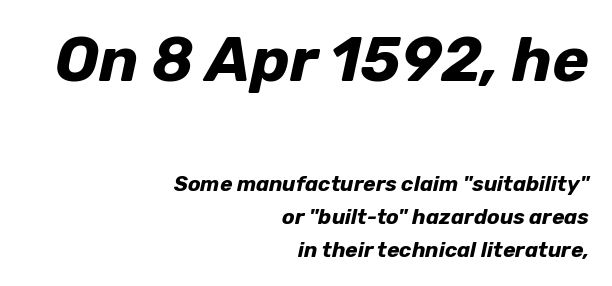
Q: Is the text bold? A: Yes.
Q: Is the text italic (slanted)? A: Yes, it leans right by about 12 degrees.
Q: Is the text underlined? A: No.
Q: How is the paragraph aligned? A: Right-aligned.
Q: Is the spacing between letters normal or unusually wide? A: Normal.
Q: Is the spacing between lines tight, normal or loose? A: Normal.
Q: Which block of text is set in a larger size, the first (top) or the second (bottom)? A: The first (top) one.
Q: Width (condensed, normal, or wide)? A: Normal.
Q: Stroke contrast? A: Low.
Q: x-height? A: Medium.
Q: Monospaced? A: No.
